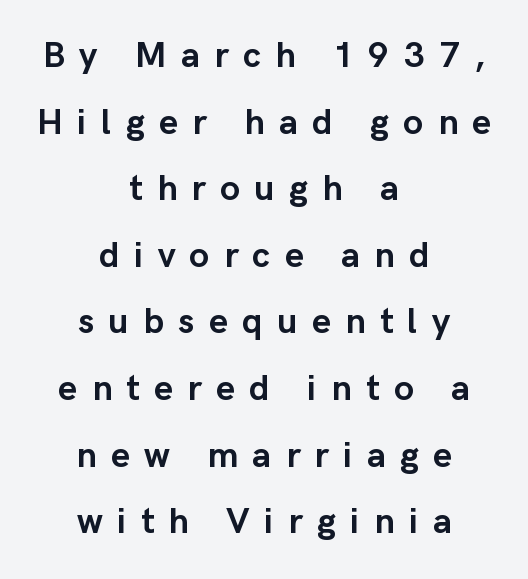
Do the characters align in a grid? No, the font is proportional. These lines were composed using upright roman letters. Short and long lines alike share a common midpoint. These lines carry a lot of weight — the face is fully bold. The baseline area is clear. Typographically, this falls in the sans-serif category.
